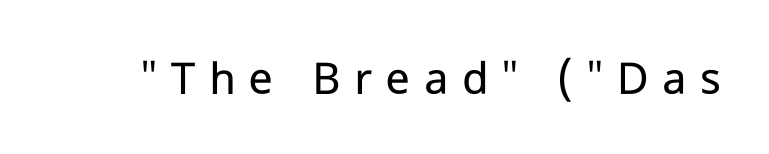
The characters are drawn with everyday or finer stroke widths. Looks like regular typesetting: each glyph gets only the width it needs. What stands out about the letter spacing? Its width — letters are far apart. Italic: no, the glyphs are upright roman.
